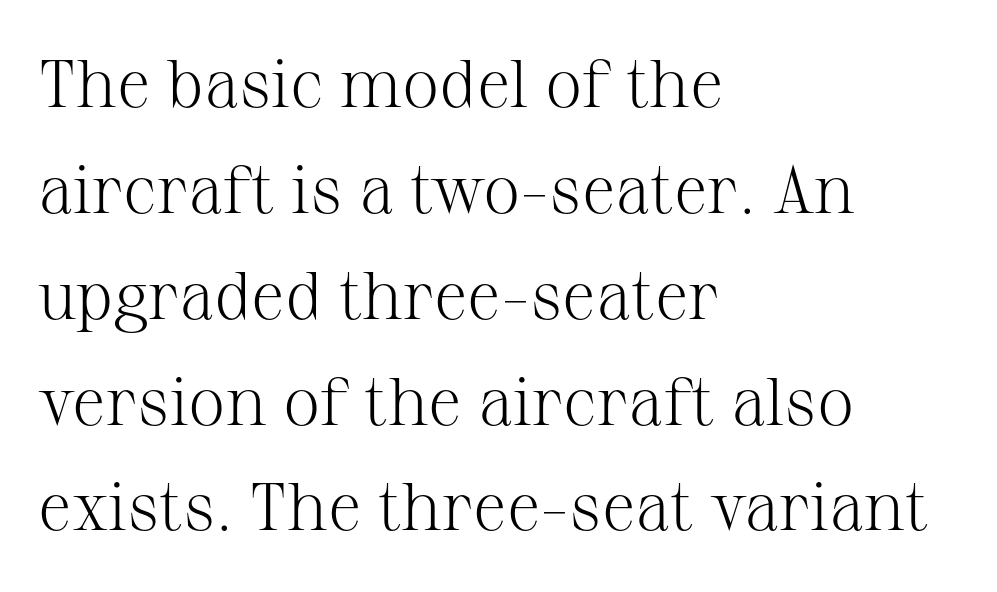
The image shows 67 px light serif type, upright; set left-aligned, normal line spacing (1.58x), normal letter spacing, not underlined; medium stroke contrast and a medium x-height.
